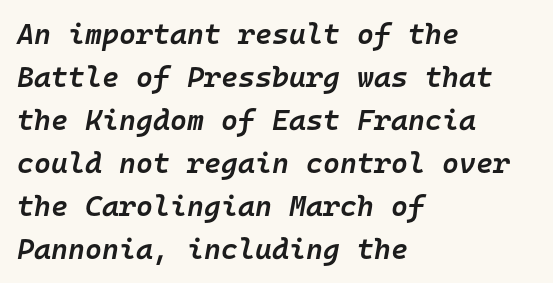
The image shows 29 px semibold type, italic (leaning right), monospaced; set left-aligned, normal line spacing (1.48x), normal letter spacing, not underlined; low stroke contrast and a medium x-height.
